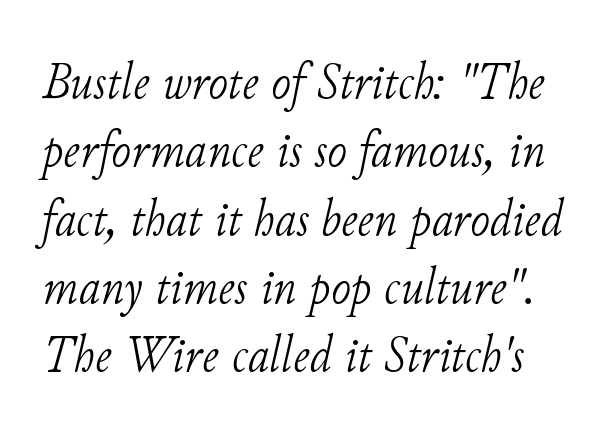
Q: Is the text bold? A: No.
Q: Is the text italic (slanted)? A: Yes, it leans right by about 11 degrees.
Q: Is the typeface a serif or a sans-serif typeface? A: Serif.
Q: Is the text underlined? A: No.
Q: Is the spacing between letters normal or unusually wide? A: Normal.
Q: Is the spacing between lines tight, normal or loose? A: Normal.
Q: Width (condensed, normal, or wide)? A: Normal.
Q: Stroke contrast? A: Low.
Q: x-height? A: Small.
Q: Monospaced? A: No.
